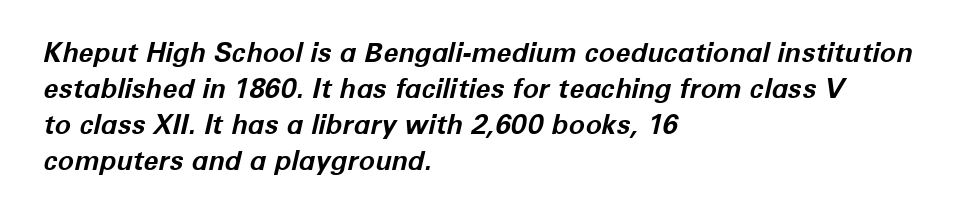
The image shows 27 px bold type, italic (leaning right); set left-aligned, normal line spacing (1.33x), normal letter spacing, not underlined.
